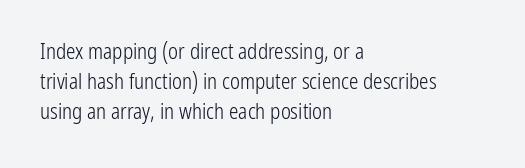
Compared with typical body copy, the letter spacing here is the same. The text block is weighted toward the left margin, trailing off unevenly rightward. The foot of each line stays bare and open. Evenly set lines give the paragraph a standard silhouette. Stroke thickness stays within the range of a standard reading face or lighter.
